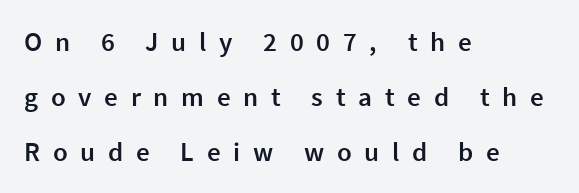
Caption: semibold face, moderately heavy strokes. Leading is clearly above the norm, producing a sparse column. The type sits square on the baseline with zero lean. Line beginnings align vertically; line endings do not. Look at the tracking — it's clearly loosened, letters drifting apart.
